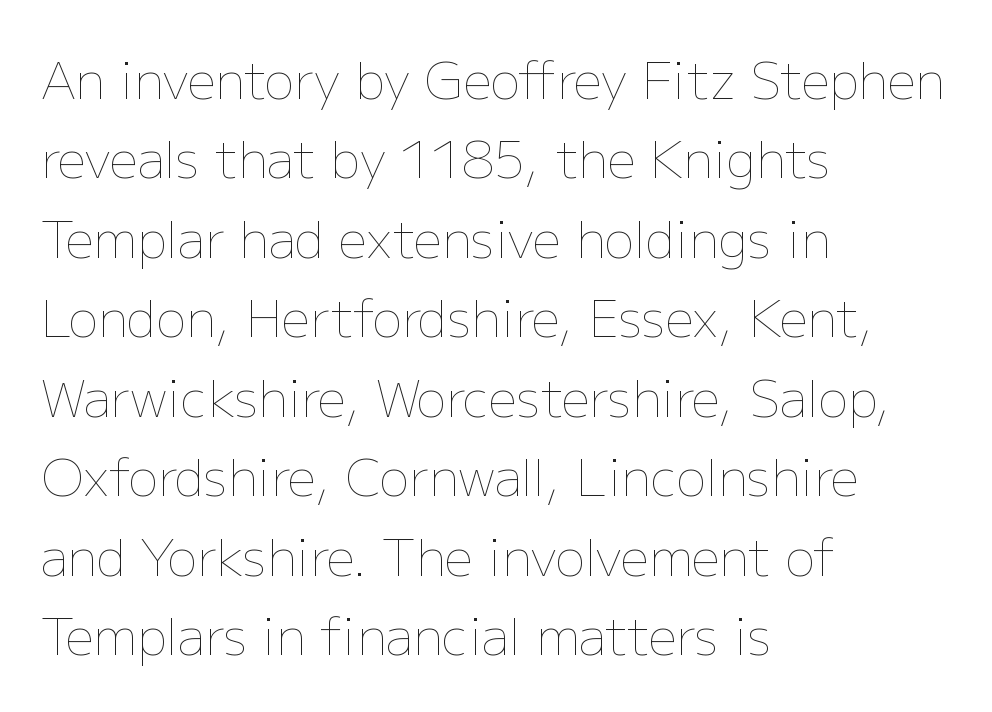
Q: Is the text bold? A: No.
Q: Is the text italic (slanted)? A: No, it is upright.
Q: Is the text underlined? A: No.
Q: How is the paragraph aligned? A: Left-aligned.
Q: Is the spacing between letters normal or unusually wide? A: Normal.
Q: Is the spacing between lines tight, normal or loose? A: Normal.
Q: Width (condensed, normal, or wide)? A: Normal.
Q: Stroke contrast? A: Low.
Q: x-height? A: Medium.
Q: Monospaced? A: No.
